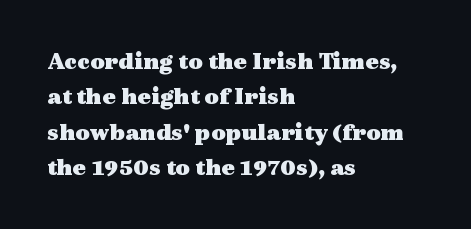
The image shows 25 px bold type, upright; set left-aligned, normal line spacing (1.42x), normal letter spacing, not underlined.
